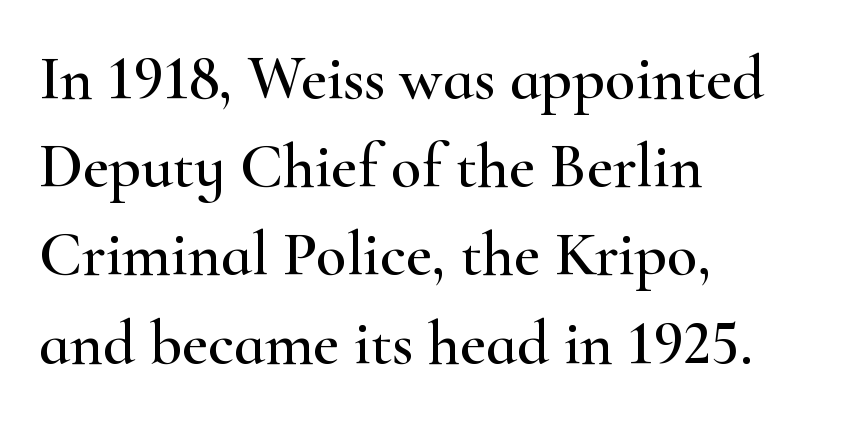
Every character sits straight up, as roman type does. This sample has the flowing, uneven cadence of proportional lettering. This is serif lettering, the kind often seen in printed books. The passage shown stacks its lines at a standard gap. Compared with typical body copy, the letter spacing here is the same.
